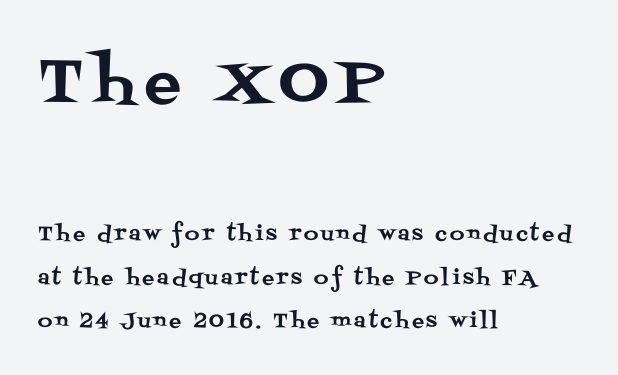
{"serif": "yes", "italic": "no", "width": "normal", "stroke_contrast": "medium", "x_height": "large", "monospaced": "no", "underline": "no", "align": "left", "line_spacing": "loose", "line_spacing_ratio": 2.17, "larger_block": "first", "size_ratio": 3.05, "glyph_px": 61}
